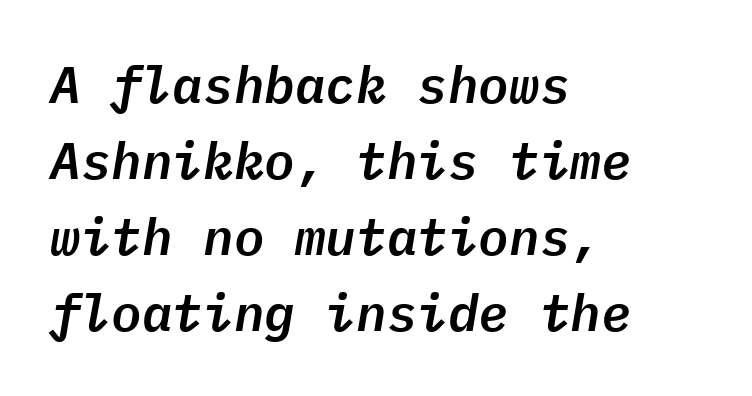
The image shows 51 px text type, italic (leaning right), monospaced; set left-aligned, normal line spacing (1.49x), normal letter spacing, not underlined; low stroke contrast and a medium x-height.
